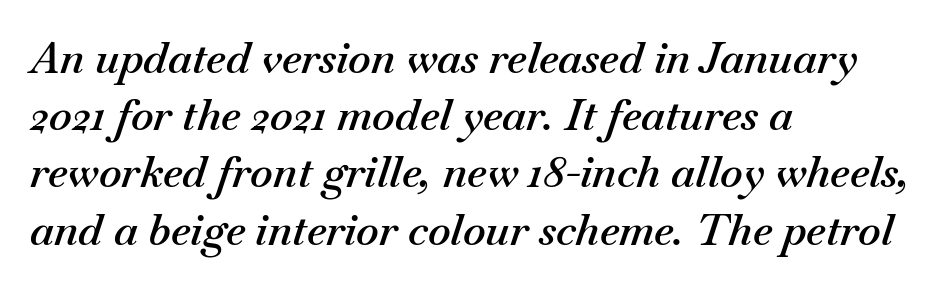
Q: Is the text bold? A: Semi-bold.
Q: Is the text italic (slanted)? A: Yes, it leans right by about 18 degrees.
Q: Is the text underlined? A: No.
Q: How is the paragraph aligned? A: Left-aligned.
Q: Is the spacing between letters normal or unusually wide? A: Normal.
Q: Is the spacing between lines tight, normal or loose? A: Normal.
Q: Width (condensed, normal, or wide)? A: Normal.
Q: Stroke contrast? A: Medium.
Q: x-height? A: Small.
Q: Monospaced? A: No.
